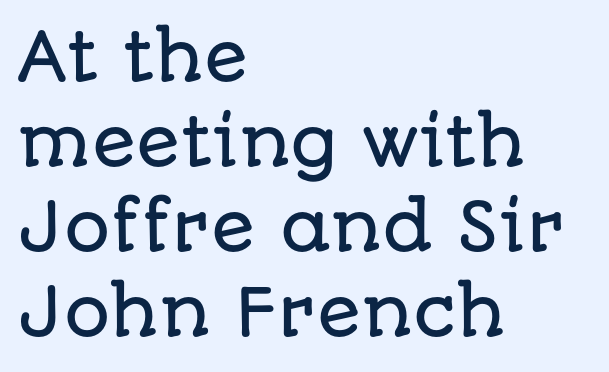
{"serif": "no", "italic": "no", "width": "normal", "stroke_contrast": "low", "x_height": "large", "monospaced": "no", "underline": "no", "align": "left", "line_spacing": "normal", "line_spacing_ratio": 1.31, "letter_spacing": "normal", "letter_spacing_em": 0.0, "glyph_px": 65}
